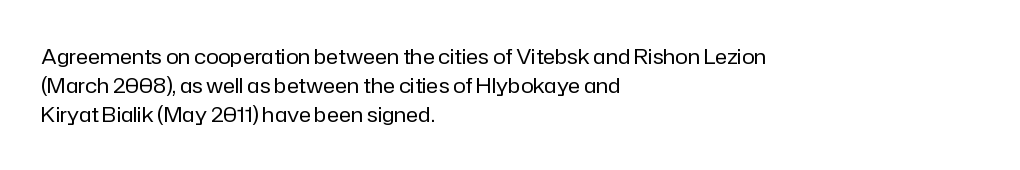
The image shows 21 px text type, upright; set left-aligned, normal line spacing (1.37x), normal letter spacing, not underlined.
